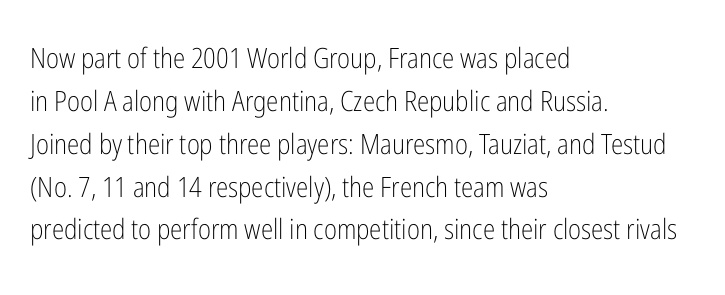
{"serif": "no", "italic": "no", "bold": "no", "weight": "light", "width": "condensed", "stroke_contrast": "low", "x_height": "medium", "monospaced": "no", "underline": "no", "align": "left", "line_spacing": "normal", "line_spacing_ratio": 1.53, "letter_spacing": "normal", "letter_spacing_em": 0.0, "glyph_px": 28}
